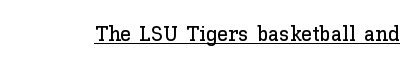
{"italic": "no", "underline": "yes", "letter_spacing": "normal", "letter_spacing_em": 0.0, "glyph_px": 22}
